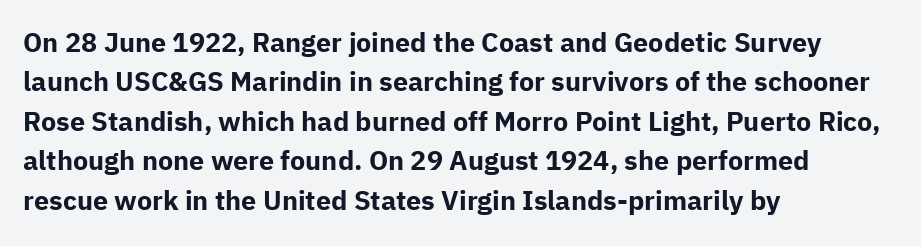
The line texture is even and compact thanks to regular tracking. Notice how the passage keeps a crisp vertical edge on the left only. Rendered with straight, roman letterforms. A bare baseline throughout the passage. One glance says typical: line gaps are just what's usual.
